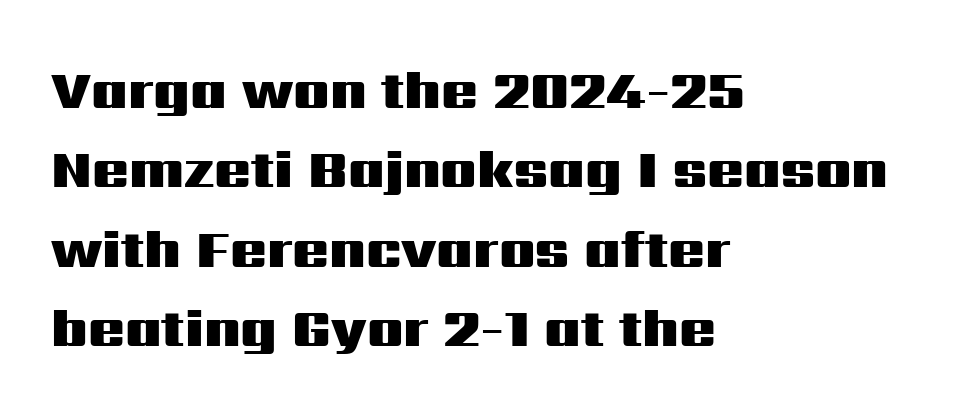
The image shows 54 px heavy, wide sans-serif type, upright; set left-aligned, normal line spacing (1.47x), normal letter spacing, not underlined; medium stroke contrast and a medium x-height.
